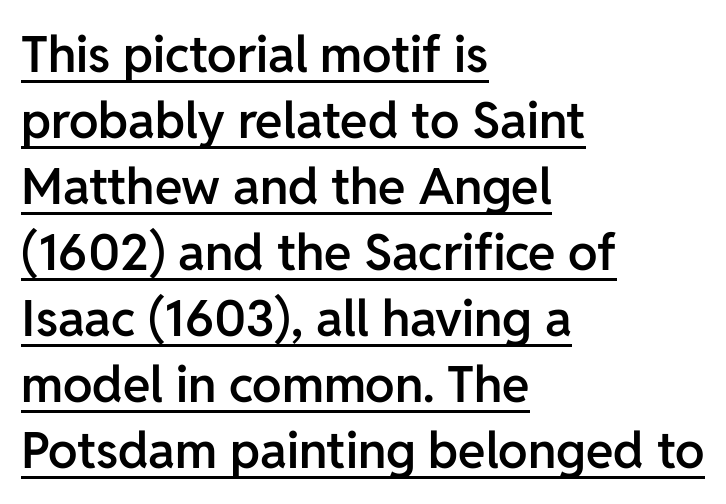
Q: Is the text bold? A: Semi-bold.
Q: Is the text italic (slanted)? A: No, it is upright.
Q: Is the typeface a serif or a sans-serif typeface? A: Sans-serif.
Q: Is the text underlined? A: Yes.
Q: How is the paragraph aligned? A: Left-aligned.
Q: Is the spacing between letters normal or unusually wide? A: Normal.
Q: Is the spacing between lines tight, normal or loose? A: Normal.
Q: Width (condensed, normal, or wide)? A: Normal.
Q: Stroke contrast? A: Low.
Q: x-height? A: Medium.
Q: Monospaced? A: No.
